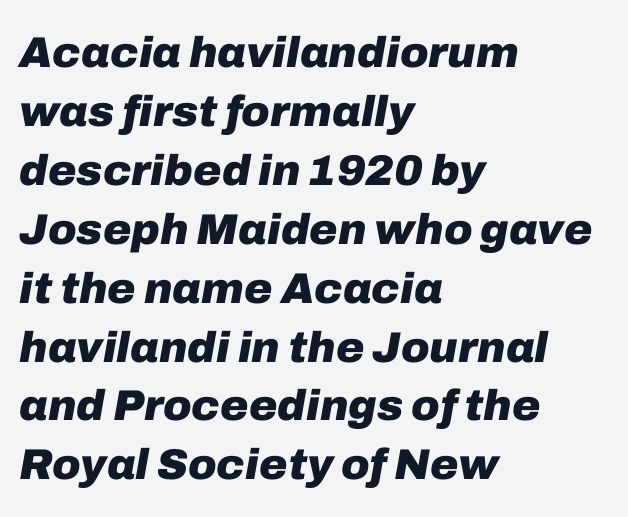
The image shows 43 px heavy type, italic (leaning right); set left-aligned, normal line spacing (1.37x), normal letter spacing, not underlined; low stroke contrast and a medium x-height.
